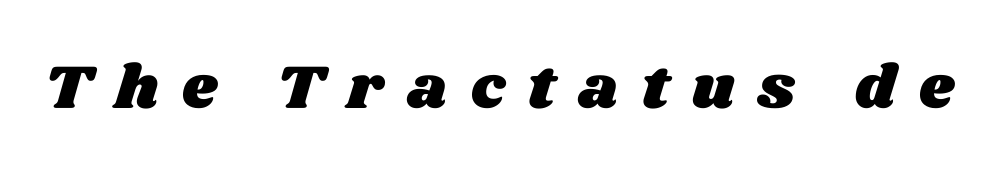
Characters follow at a spacing far wider than the type designer built in. Is this a fixed-width face? No — the glyphs have proportional, varying widths. Clear beneath every line of the passage.
